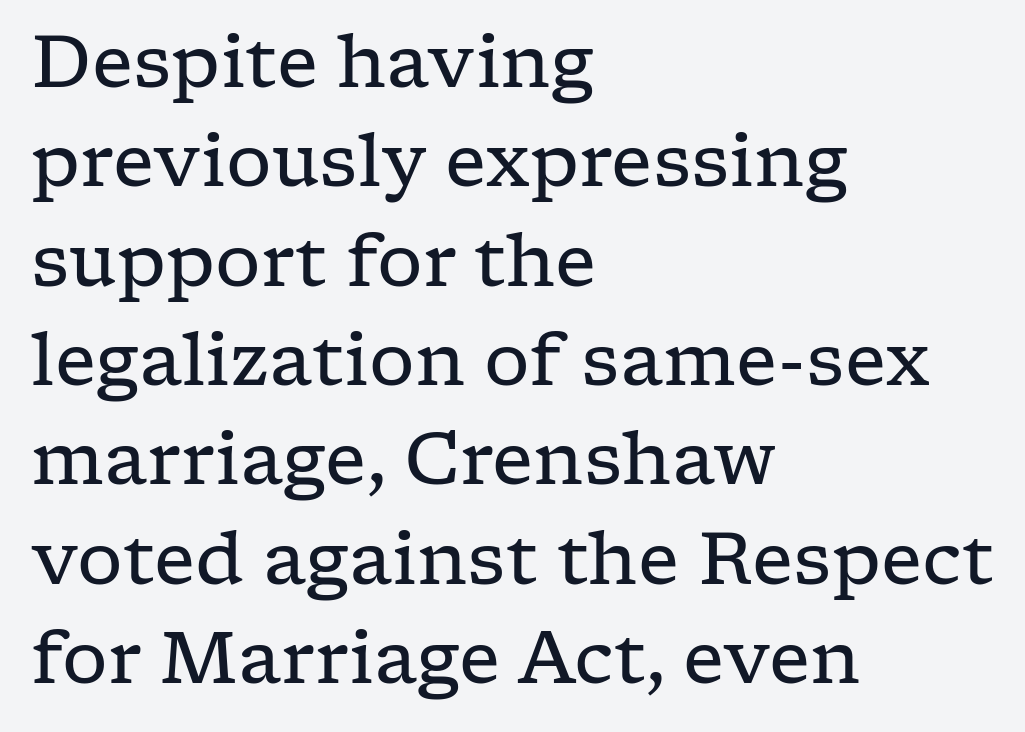
{"serif": "yes", "italic": "no", "bold": "no", "weight": "regular", "width": "wide", "stroke_contrast": "low", "x_height": "medium", "monospaced": "no", "underline": "no", "align": "left", "line_spacing": "normal", "line_spacing_ratio": 1.38, "letter_spacing": "normal", "letter_spacing_em": 0.0, "glyph_px": 72}
